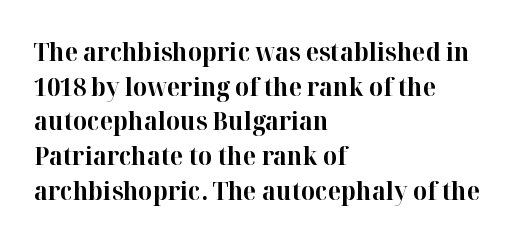
Q: Is the text bold? A: Yes.
Q: Is the text italic (slanted)? A: No, it is upright.
Q: Is the text underlined? A: No.
Q: How is the paragraph aligned? A: Left-aligned.
Q: Is the spacing between letters normal or unusually wide? A: Normal.
Q: Is the spacing between lines tight, normal or loose? A: Normal.
